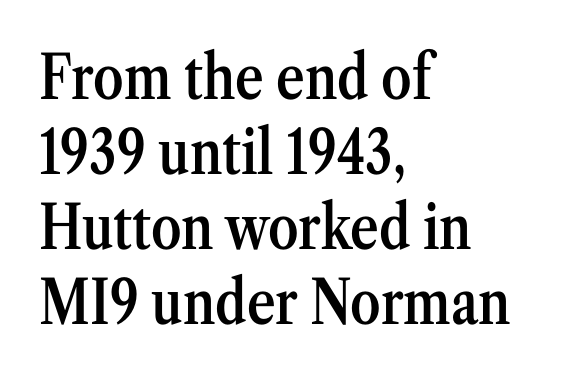
Q: Is the text bold? A: Semi-bold.
Q: Is the text italic (slanted)? A: No, it is upright.
Q: Is the typeface a serif or a sans-serif typeface? A: Serif.
Q: Is the text underlined? A: No.
Q: How is the paragraph aligned? A: Left-aligned.
Q: Is the spacing between letters normal or unusually wide? A: Normal.
Q: Width (condensed, normal, or wide)? A: Condensed.
Q: Stroke contrast? A: Medium.
Q: x-height? A: Medium.
Q: Monospaced? A: No.
